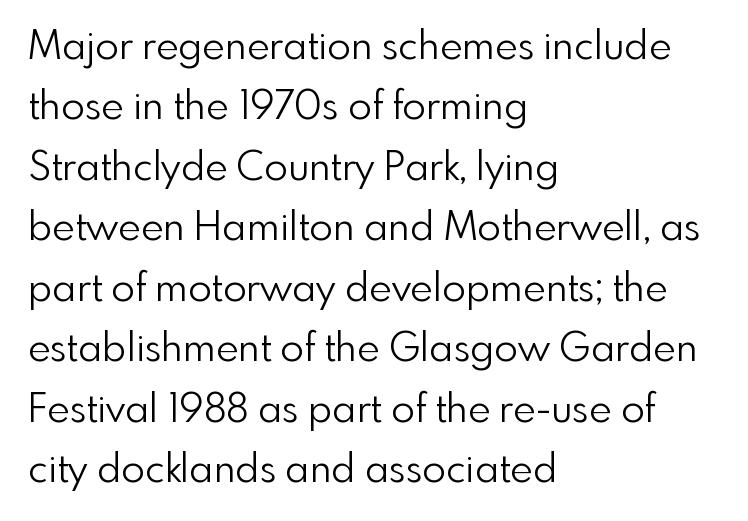
Weight: in the light-to-regular range. Decoration check: the copy has no underline. Ordinary non-slanted type is in use. Normally led — the rows are evenly, conventionally spaced.
